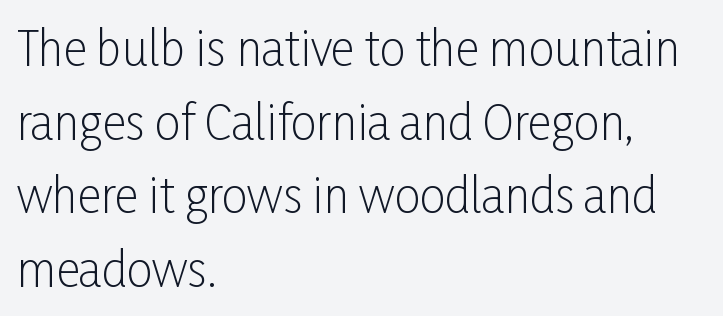
The image shows 46 px light, condensed sans-serif type, upright; set left-aligned, normal line spacing (1.6x), normal letter spacing, not underlined; low stroke contrast and a medium x-height.
